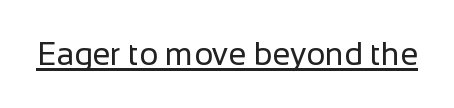
Q: Is the text bold? A: No.
Q: Is the text italic (slanted)? A: No, it is upright.
Q: Is the typeface a serif or a sans-serif typeface? A: Sans-serif.
Q: Is the text underlined? A: Yes.
Q: Is the spacing between letters normal or unusually wide? A: Normal.
Q: Width (condensed, normal, or wide)? A: Normal.
Q: Stroke contrast? A: Low.
Q: x-height? A: Medium.
Q: Monospaced? A: No.
